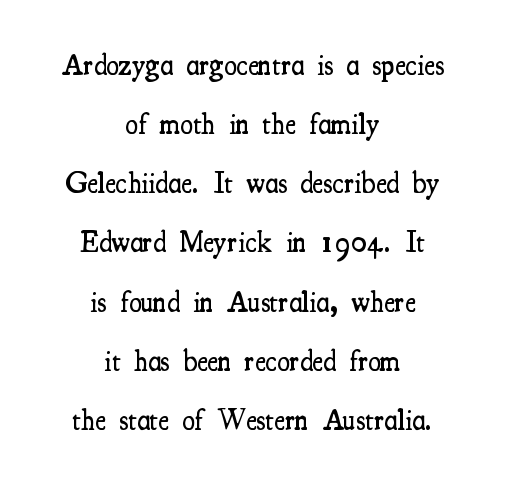
Q: Is the text bold? A: Semi-bold.
Q: Is the text italic (slanted)? A: No, it is upright.
Q: Is the typeface a serif or a sans-serif typeface? A: Serif.
Q: Is the text underlined? A: No.
Q: How is the paragraph aligned? A: Centered.
Q: Is the spacing between letters normal or unusually wide? A: Normal.
Q: Is the spacing between lines tight, normal or loose? A: Loose.
Q: Width (condensed, normal, or wide)? A: Condensed.
Q: Stroke contrast? A: Medium.
Q: x-height? A: Small.
Q: Monospaced? A: No.
